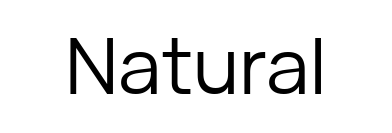
A quiet, ordinary-to-light weight characterises the typeface. Every row of glyphs is offset so its center matches the block's center. Nope, not italic — everything's standing straight. Each row of text sits above clean, open space. Unlike a traditional serif, this face leaves its strokes unadorned.
